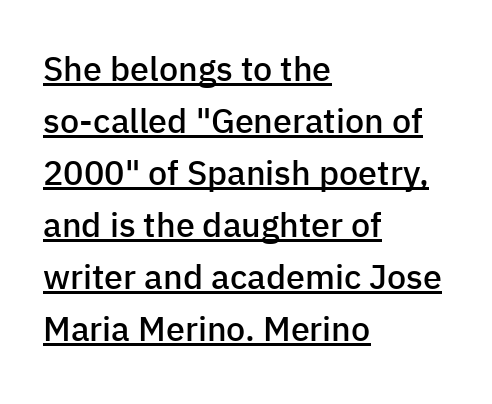
The rendering uses natural spacing where letterforms have individual widths. The letterforms sit shoulder to shoulder at normal distance. When letters stand straight like this, we call the style roman or upright. Glance below the letters and you will spot a drawn line. Leading matches the norm, producing a regular column. The ragged edge is on the right, which tells us the setting is flush left.
